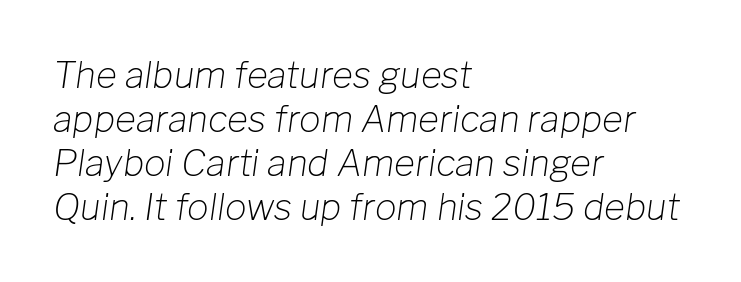
{"italic": "yes", "lean": "right", "slant_degrees": 8, "bold": "no", "weight": "light", "width": "normal", "stroke_contrast": "low", "x_height": "medium", "monospaced": "no", "underline": "no", "align": "left", "line_spacing_ratio": 1.22, "letter_spacing": "normal", "letter_spacing_em": 0.0, "glyph_px": 36}
